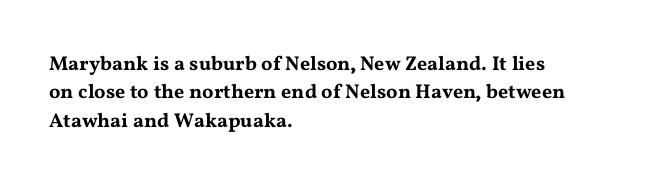
Q: Is the text italic (slanted)? A: No, it is upright.
Q: Is the text underlined? A: No.
Q: How is the paragraph aligned? A: Left-aligned.
Q: Is the spacing between letters normal or unusually wide? A: Normal.
Q: Is the spacing between lines tight, normal or loose? A: Normal.
